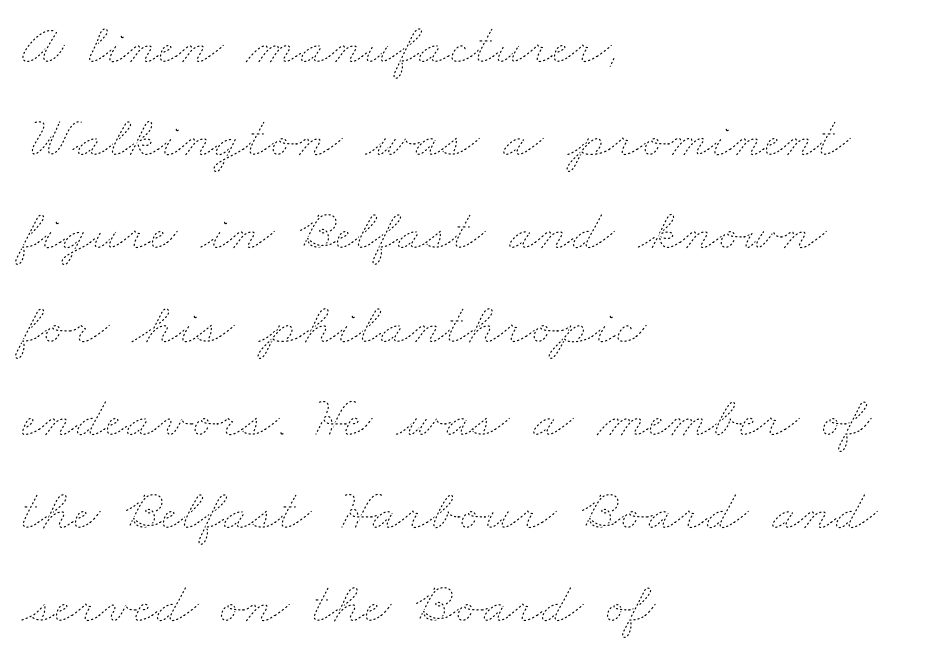
The image shows 59 px thin, wide type; set left-aligned, normal line spacing (1.58x), normal letter spacing, not underlined; low stroke contrast and a small x-height.
